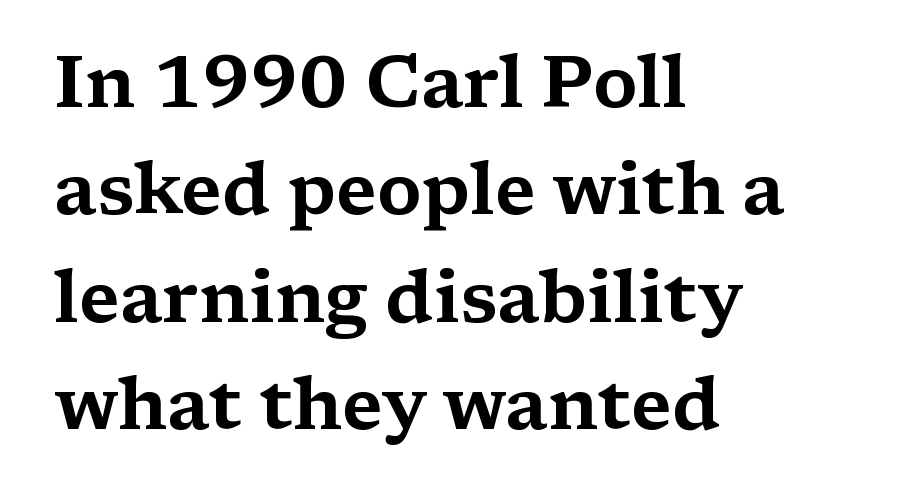
{"serif": "yes", "italic": "no", "width": "wide", "stroke_contrast": "medium", "x_height": "medium", "monospaced": "no", "underline": "no", "align": "left", "line_spacing": "normal", "line_spacing_ratio": 1.49, "letter_spacing": "normal", "letter_spacing_em": 0.0, "glyph_px": 72}
